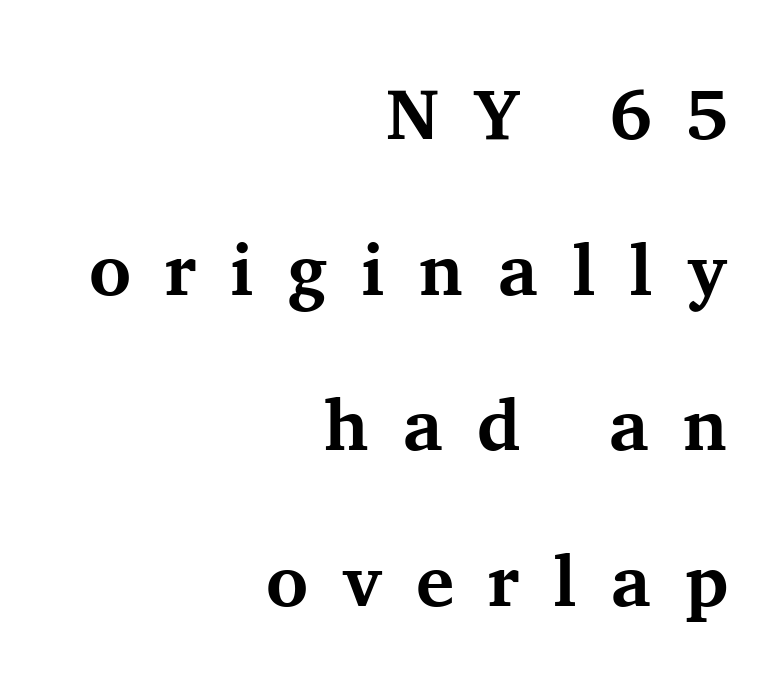
The image shows 72 px bold serif type, upright; set right-aligned, loose line spacing (2.16x), unusually wide letter spacing (+0.47 em), not underlined; medium stroke contrast and a medium x-height.
